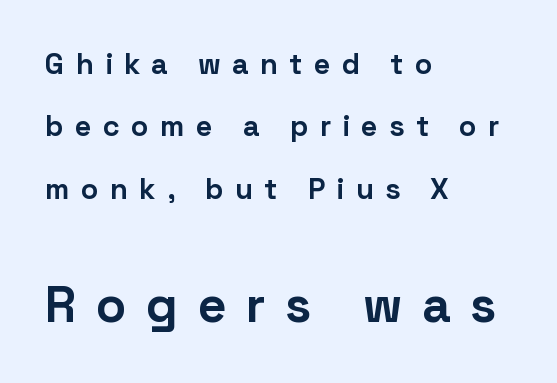
Q: Is the text bold? A: Yes.
Q: Is the text italic (slanted)? A: No, it is upright.
Q: Is the typeface a serif or a sans-serif typeface? A: Sans-serif.
Q: Is the text underlined? A: No.
Q: How is the paragraph aligned? A: Left-aligned.
Q: Is the spacing between letters normal or unusually wide? A: Unusually wide.
Q: Is the spacing between lines tight, normal or loose? A: Loose.
Q: Which block of text is set in a larger size, the first (top) or the second (bottom)? A: The second (bottom) one.
Q: Width (condensed, normal, or wide)? A: Normal.
Q: Stroke contrast? A: Low.
Q: x-height? A: Medium.
Q: Monospaced? A: No.
